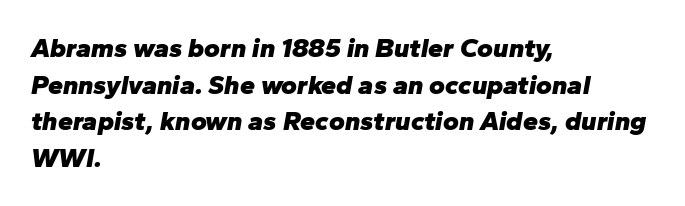
Q: Is the text bold? A: Yes.
Q: Is the text italic (slanted)? A: Yes, it leans right by about 10 degrees.
Q: Is the text underlined? A: No.
Q: How is the paragraph aligned? A: Left-aligned.
Q: Is the spacing between letters normal or unusually wide? A: Normal.
Q: Is the spacing between lines tight, normal or loose? A: Normal.
